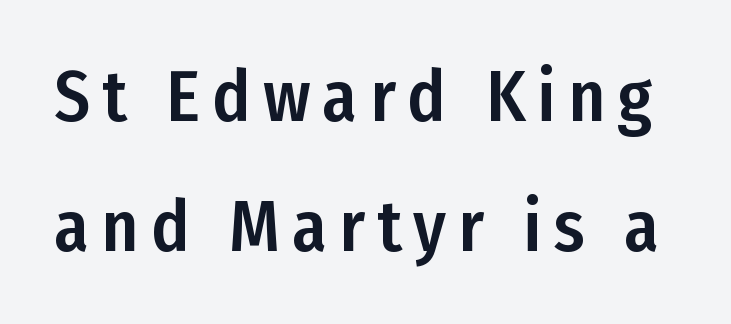
The image shows 71 px condensed sans-serif type, upright; set line spacing 1.83x, not underlined; low stroke contrast and a medium x-height.
